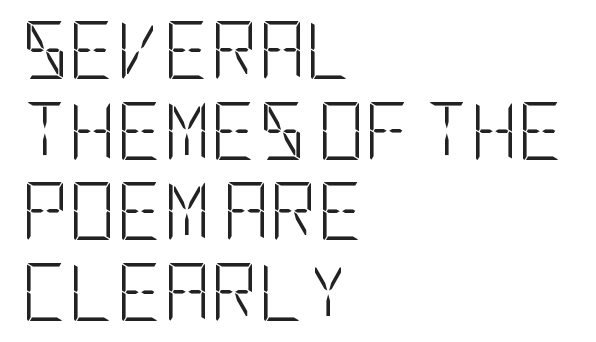
The image shows 58 px light, condensed sans-serif type, upright; set left-aligned, normal line spacing (1.39x), normal letter spacing, not underlined; low stroke contrast and a large x-height.
